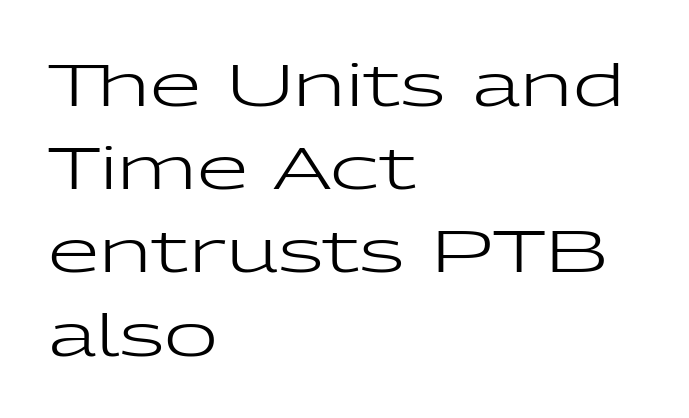
Honestly, there is no underline to notice here at all. The block of text has a typical density, with ordinary space between rows. Here the designer chose a conventional face with non-uniform glyph widths. The axis of the letterforms is exactly vertical.
